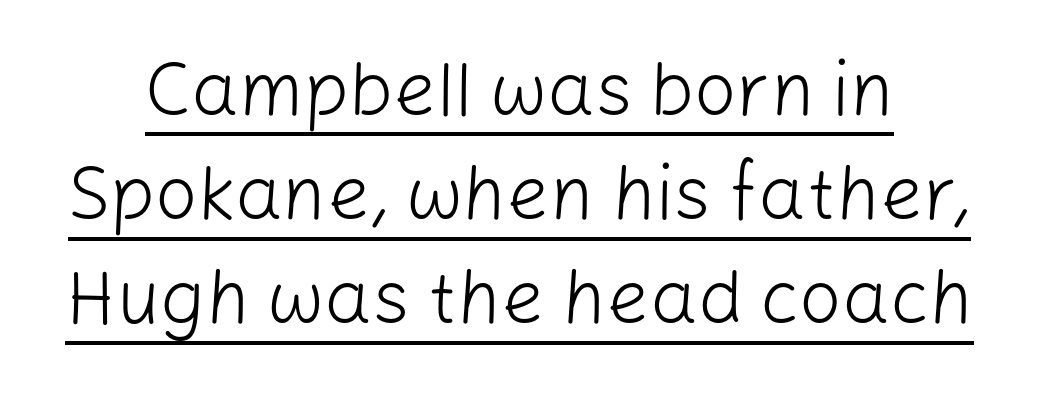
Q: Is the text bold? A: No.
Q: Is the text italic (slanted)? A: No, it is upright.
Q: Is the typeface a serif or a sans-serif typeface? A: Sans-serif.
Q: Is the text underlined? A: Yes.
Q: Is the spacing between letters normal or unusually wide? A: Normal.
Q: Is the spacing between lines tight, normal or loose? A: Normal.
Q: Width (condensed, normal, or wide)? A: Normal.
Q: Stroke contrast? A: Low.
Q: x-height? A: Medium.
Q: Monospaced? A: No.
